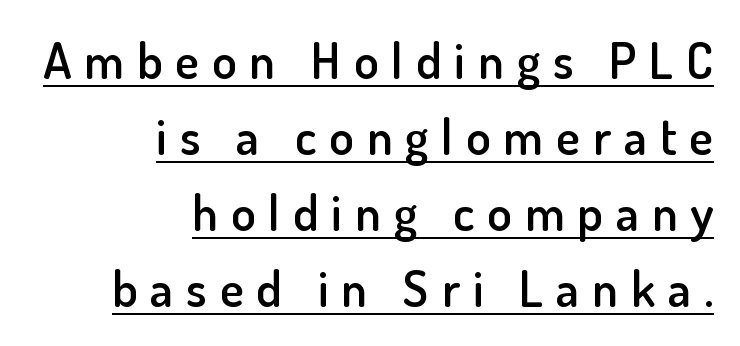
{"serif": "no", "italic": "no", "bold": "semi", "weight": "semibold", "width": "normal", "stroke_contrast": "low", "x_height": "small", "monospaced": "no", "underline": "yes", "align": "right", "line_spacing": "normal", "line_spacing_ratio": 1.52, "letter_spacing": "wide", "letter_spacing_em": 0.26, "glyph_px": 50}
